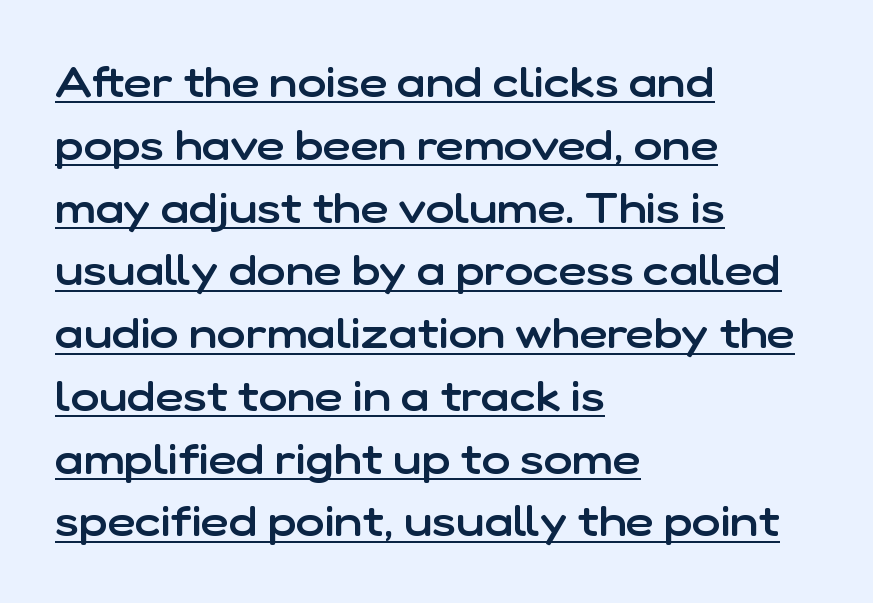
Note: no serifs on the glyphs. In CSS terms this would be text-align: left. In terms of letterspacing, this is plain default setting. The rows are spaced the way most documents space them.
